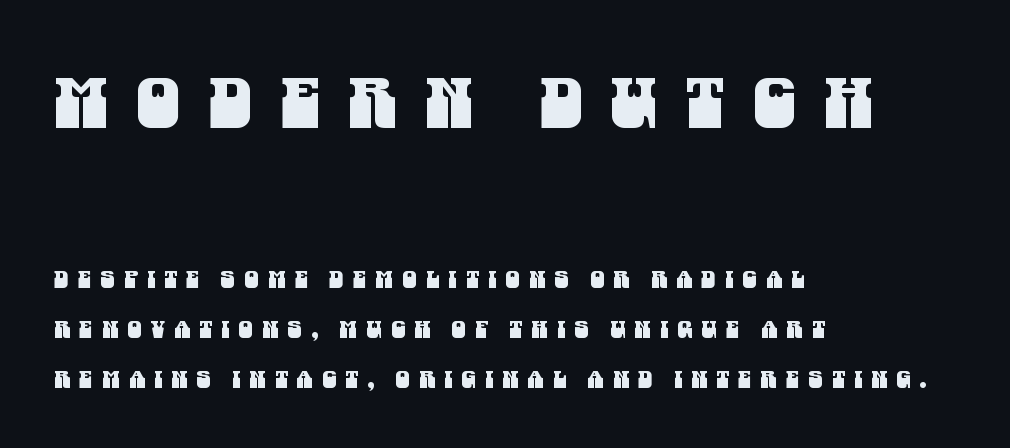
The image shows 70 px condensed sans-serif type; set left-aligned, loose line spacing (2.18x), unusually wide letter spacing (+0.4 em), not underlined; the first (top) block is 3.04x larger; medium stroke contrast and a large x-height.
